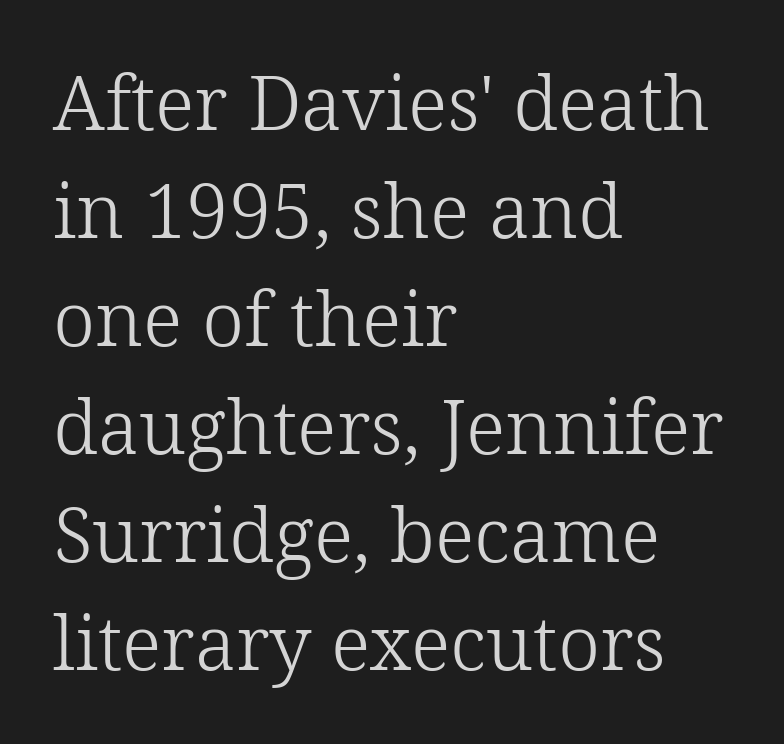
The words here are not underlined. The setting favours the left margin, as ordinary paragraphs usually do. Tracking here is standard; glyphs follow each other at the usual distance. Is this a sans? No — the strokes have serifs.
